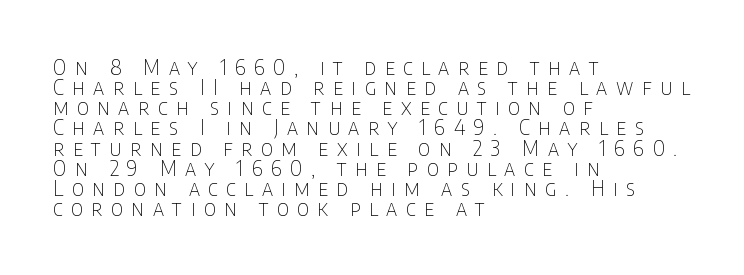
Q: Is the text bold? A: No.
Q: Is the text italic (slanted)? A: No, it is upright.
Q: Is the text underlined? A: No.
Q: How is the paragraph aligned? A: Left-aligned.
Q: Is the spacing between letters normal or unusually wide? A: Unusually wide.
Q: Is the spacing between lines tight, normal or loose? A: Tight.
